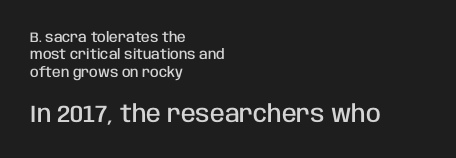
Q: Is the text bold? A: Semi-bold.
Q: Is the text italic (slanted)? A: No, it is upright.
Q: Is the text underlined? A: No.
Q: How is the paragraph aligned? A: Left-aligned.
Q: Is the spacing between letters normal or unusually wide? A: Normal.
Q: Is the spacing between lines tight, normal or loose? A: Normal.
Q: Which block of text is set in a larger size, the first (top) or the second (bottom)? A: The second (bottom) one.
